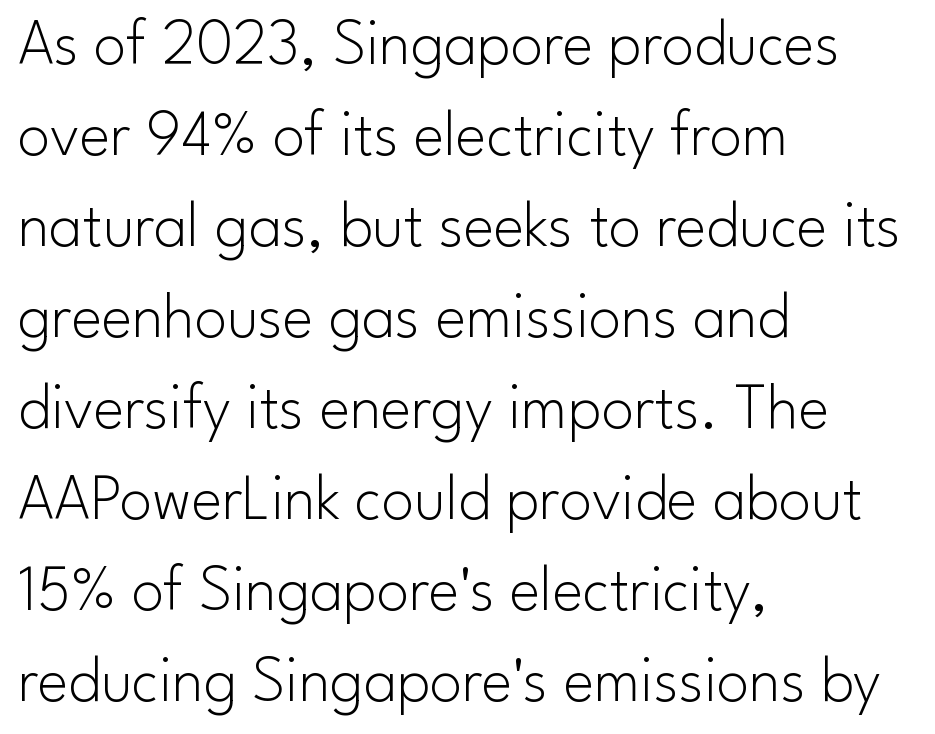
The image shows 65 px light sans-serif type, upright; set left-aligned, normal line spacing (1.4x), normal letter spacing, not underlined; low stroke contrast and a small x-height.
